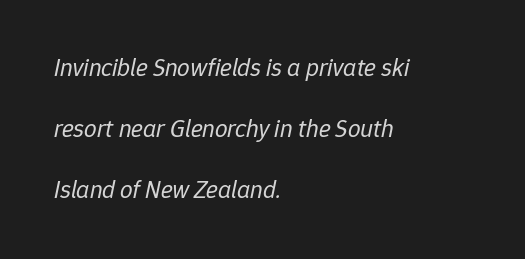
Italic? Definitely — the glyphs are oblique. The typesetting does not lean heavy: it is not bold. Check the space under the baseline: it is left empty. This rendering uses left alignment, leaving the right contour irregular. What's the leading like? Stretched, with rows far apart.
